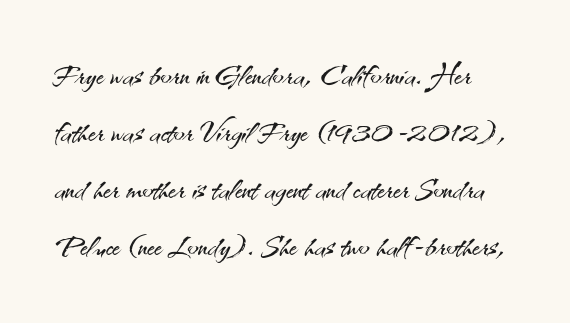
The image shows 41 px light sans-serif type; set left-aligned, normal line spacing (1.39x), normal letter spacing, not underlined; medium stroke contrast and a small x-height.
